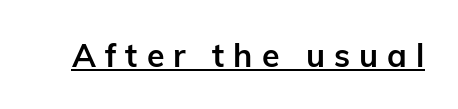
{"serif": "no", "italic": "no", "bold": "yes", "weight": "semibold", "width": "normal", "stroke_contrast": "low", "x_height": "medium", "monospaced": "no", "underline": "yes", "letter_spacing": "wide", "letter_spacing_em": 0.28, "glyph_px": 32}
